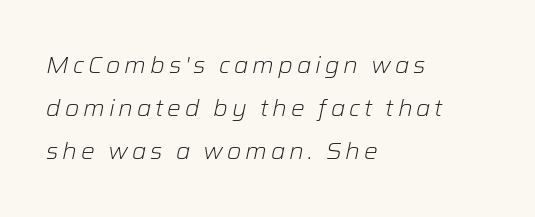
{"italic": "yes", "lean": "right", "slant_degrees": 12, "bold": "no", "underline": "no", "align": "left", "line_spacing_ratio": 1.88, "glyph_px": 23}
